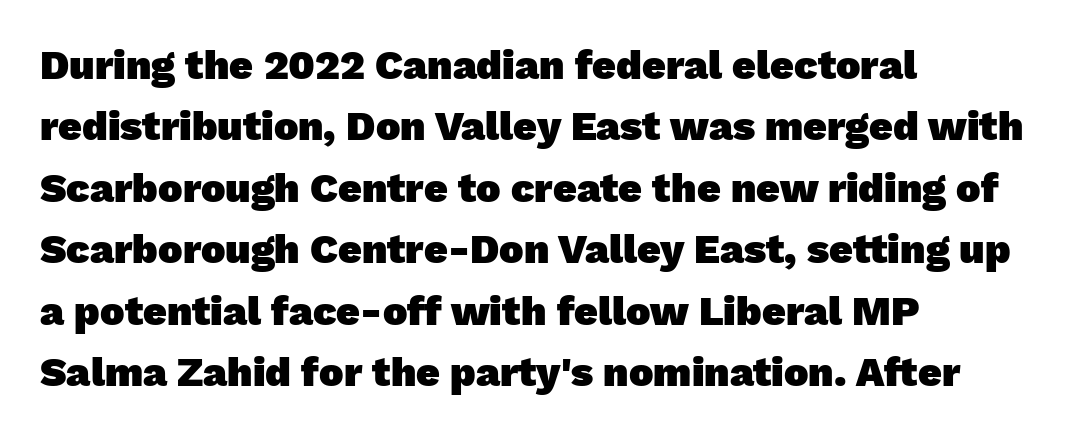
{"serif": "no", "bold": "yes", "weight": "heavy", "width": "normal", "stroke_contrast": "low", "x_height": "medium", "monospaced": "no", "underline": "no", "align": "left", "line_spacing": "normal", "line_spacing_ratio": 1.5, "letter_spacing": "normal", "letter_spacing_em": 0.0, "glyph_px": 41}
